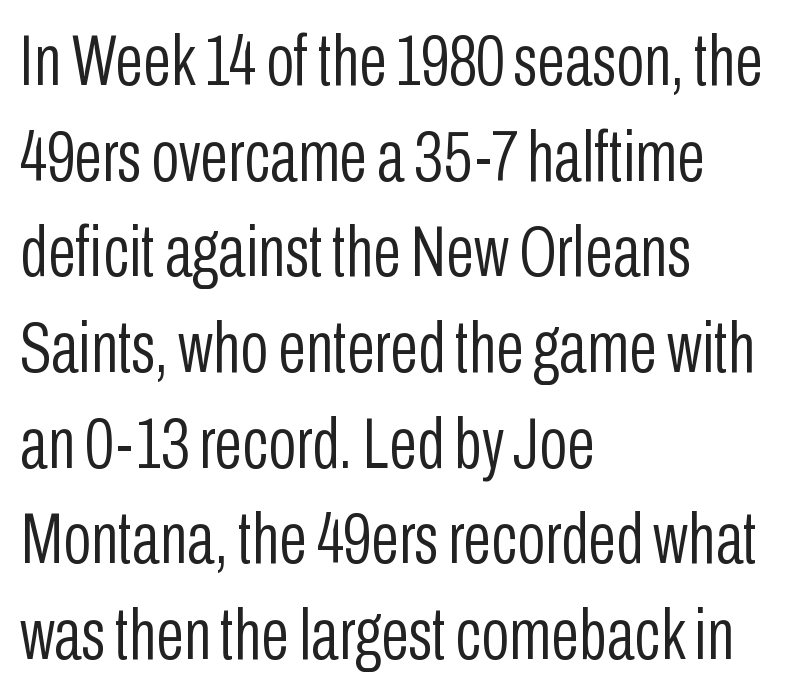
The image shows 73 px light, condensed sans-serif type, upright; set left-aligned, normal line spacing (1.31x), normal letter spacing, not underlined; low stroke contrast and a medium x-height.
